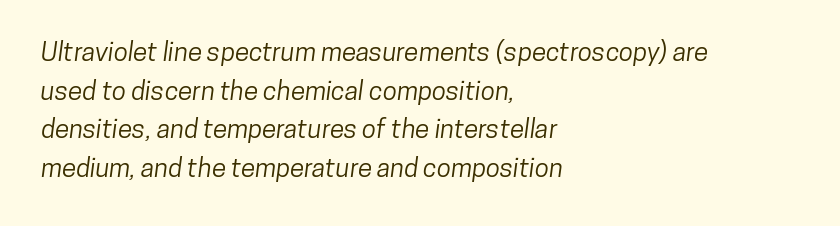
The gap between lines stays unmarked. A typesetter would call this zero additional tracking. A student would call this left alignment; a typographer would say flush left, rag right. A typesetter would call this leading conventional body-copy spacing.
